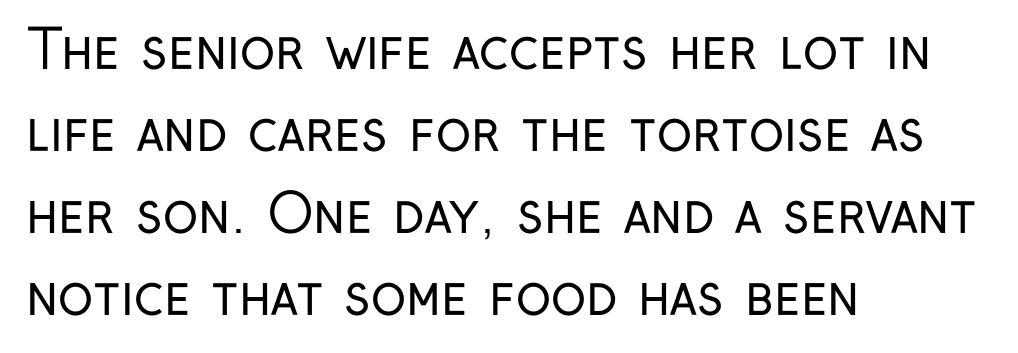
The image shows 53 px regular-weight, condensed sans-serif type, upright; set left-aligned, normal line spacing (1.55x), normal letter spacing, not underlined; low stroke contrast and a medium x-height.
